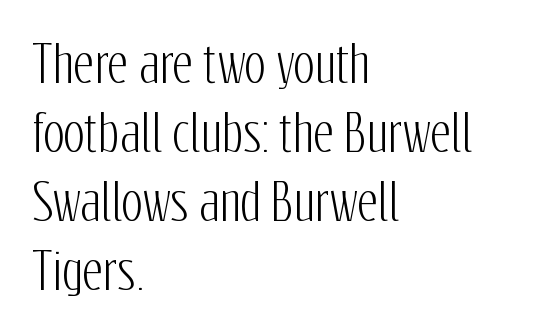
Q: Is the text italic (slanted)? A: No, it is upright.
Q: Is the typeface a serif or a sans-serif typeface? A: Sans-serif.
Q: Is the text underlined? A: No.
Q: How is the paragraph aligned? A: Left-aligned.
Q: Is the spacing between letters normal or unusually wide? A: Normal.
Q: Is the spacing between lines tight, normal or loose? A: Normal.
Q: Width (condensed, normal, or wide)? A: Condensed.
Q: Stroke contrast? A: Low.
Q: x-height? A: Medium.
Q: Monospaced? A: No.
